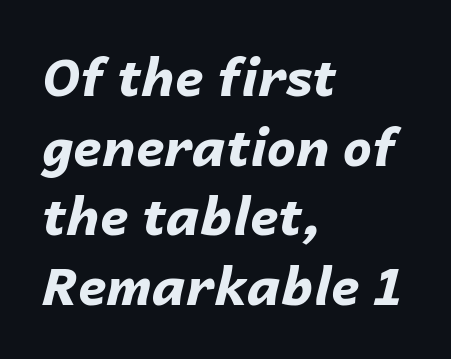
The strip under each line holds only bare page. Line spacing here is normal. Looks like regular typesetting: each glyph gets only the width it needs. Alignment: flush left. These words are printed bold, with thick strokes throughout.
